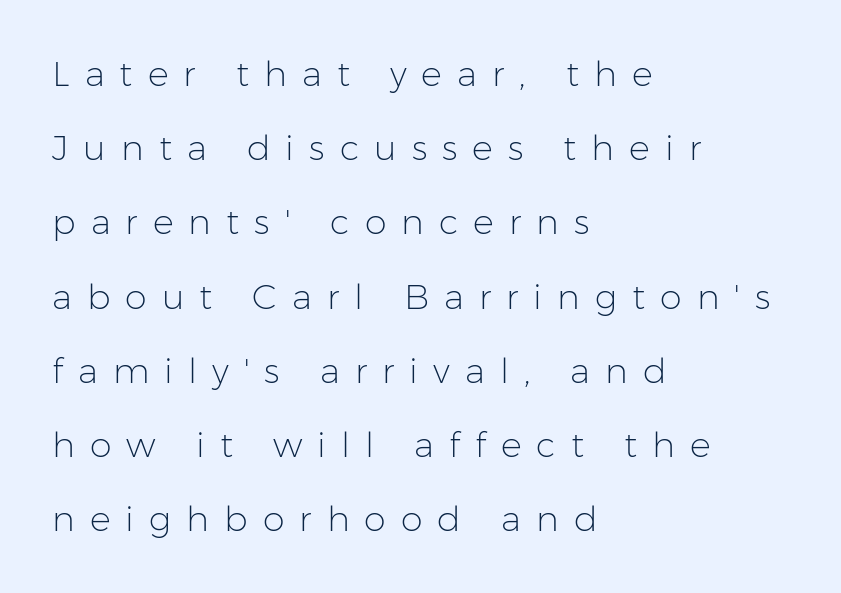
{"serif": "no", "italic": "no", "bold": "no", "weight": "light", "width": "normal", "stroke_contrast": "low", "x_height": "medium", "monospaced": "no", "underline": "no", "align": "left", "line_spacing": "loose", "line_spacing_ratio": 2.12, "letter_spacing": "wide", "letter_spacing_em": 0.43, "glyph_px": 35}
